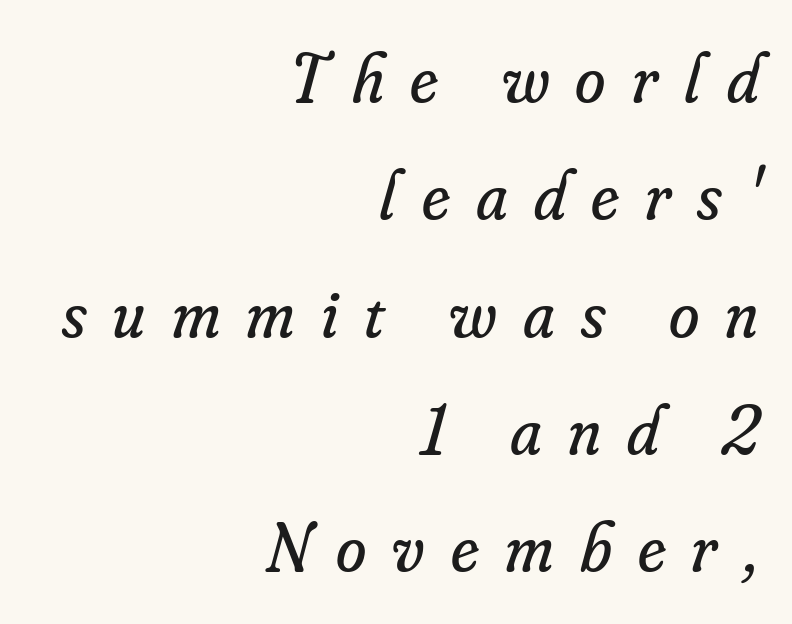
Q: Is the text bold? A: No.
Q: Is the text italic (slanted)? A: Yes, it leans right by about 16 degrees.
Q: Is the typeface a serif or a sans-serif typeface? A: Serif.
Q: Is the text underlined? A: No.
Q: How is the paragraph aligned? A: Right-aligned.
Q: Is the spacing between letters normal or unusually wide? A: Unusually wide.
Q: Is the spacing between lines tight, normal or loose? A: Normal.
Q: Width (condensed, normal, or wide)? A: Normal.
Q: Stroke contrast? A: Low.
Q: x-height? A: Small.
Q: Monospaced? A: No.
